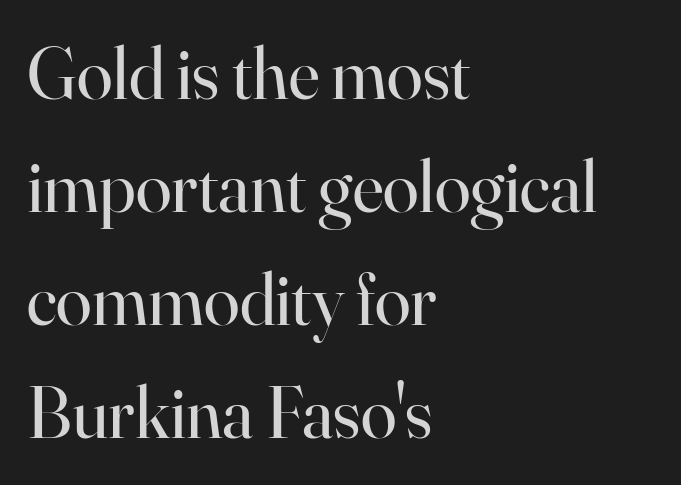
{"serif": "yes", "italic": "no", "bold": "no", "weight": "regular", "width": "normal", "stroke_contrast": "high", "x_height": "small", "monospaced": "no", "underline": "no", "align": "left", "line_spacing": "normal", "line_spacing_ratio": 1.55, "letter_spacing": "normal", "letter_spacing_em": 0.0, "glyph_px": 73}
